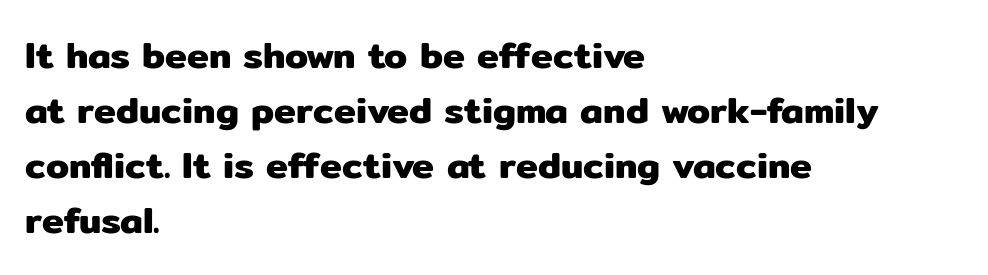
Q: Is the text italic (slanted)? A: No, it is upright.
Q: Is the typeface a serif or a sans-serif typeface? A: Sans-serif.
Q: Is the text underlined? A: No.
Q: How is the paragraph aligned? A: Left-aligned.
Q: Is the spacing between letters normal or unusually wide? A: Normal.
Q: Is the spacing between lines tight, normal or loose? A: Normal.
Q: Width (condensed, normal, or wide)? A: Normal.
Q: Stroke contrast? A: Low.
Q: x-height? A: Medium.
Q: Monospaced? A: No.
